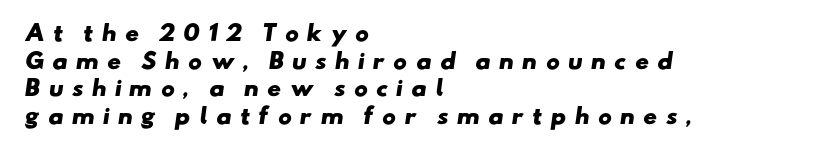
{"bold": "yes", "underline": "no", "align": "left", "line_spacing": "normal", "line_spacing_ratio": 1.31, "letter_spacing": "wide", "letter_spacing_em": 0.38, "glyph_px": 21}
